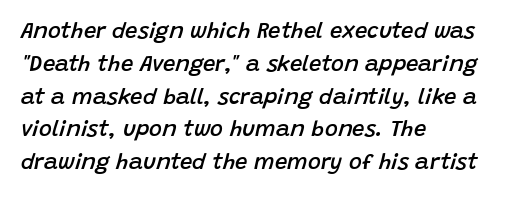
{"italic": "yes", "lean": "right", "slant_degrees": 15, "bold": "semi", "underline": "no", "align": "left", "line_spacing": "normal", "line_spacing_ratio": 1.49, "letter_spacing": "normal", "letter_spacing_em": 0.0, "glyph_px": 22}
